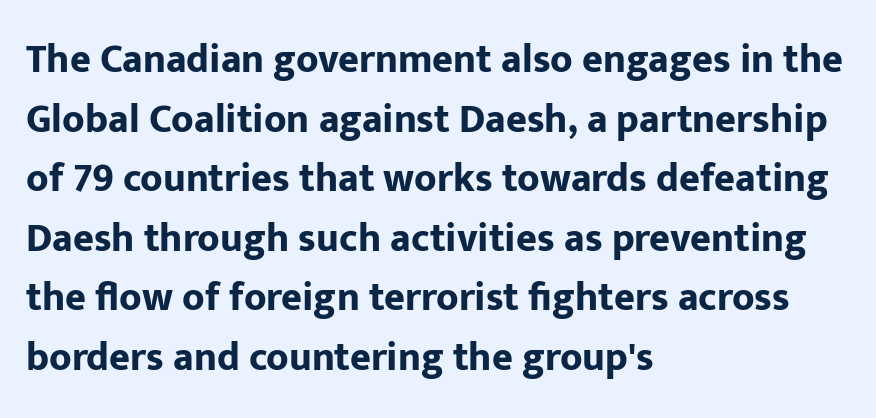
The image shows 40 px bold sans-serif type, upright; set left-aligned, normal line spacing (1.49x), normal letter spacing, not underlined; low stroke contrast and a medium x-height.
